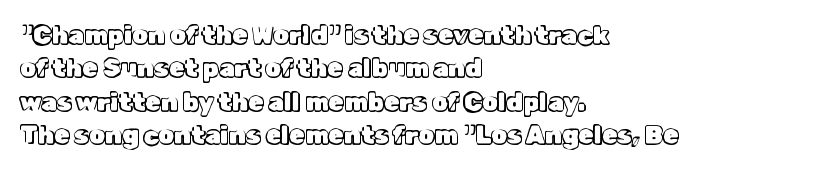
Q: Is the text italic (slanted)? A: No, it is upright.
Q: Is the text underlined? A: No.
Q: How is the paragraph aligned? A: Left-aligned.
Q: Is the spacing between letters normal or unusually wide? A: Normal.
Q: Is the spacing between lines tight, normal or loose? A: Normal.
